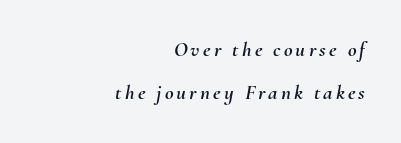
Loosely led — the rows are spread out. Does the lettering tilt? It does — this is italic. Is the block centered? No — it sits flush against the right margin. Just letters on the line, the space beneath them empty.
